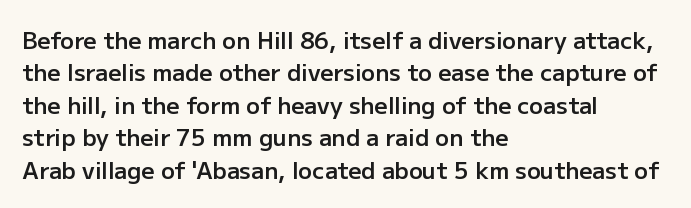
{"italic": "no", "bold": "semi", "underline": "no", "align": "left", "line_spacing": "normal", "line_spacing_ratio": 1.41, "letter_spacing": "normal", "letter_spacing_em": 0.0, "glyph_px": 23}
